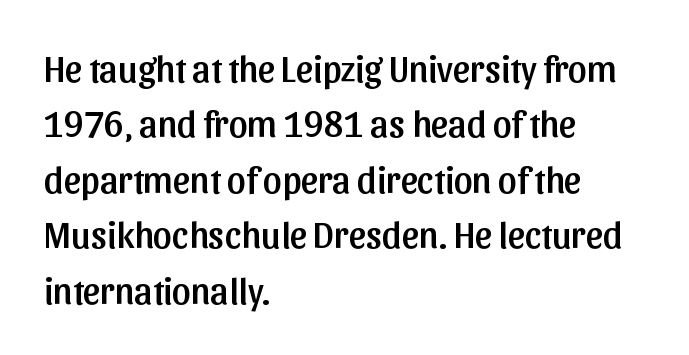
The image shows 37 px sans-serif type, upright; set left-aligned, normal line spacing (1.5x), normal letter spacing, not underlined; low stroke contrast and a medium x-height.
